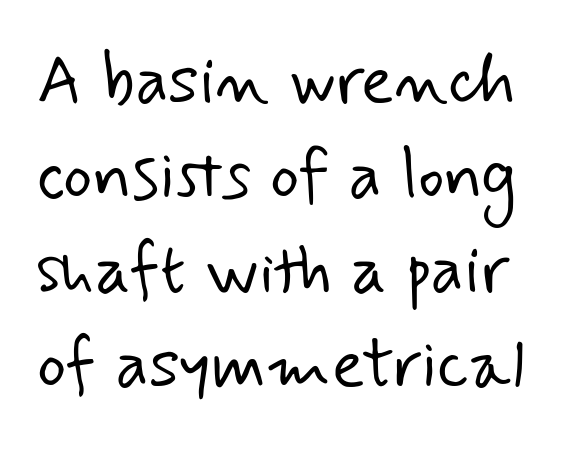
{"serif": "no", "bold": "no", "weight": "light", "width": "normal", "stroke_contrast": "low", "x_height": "small", "monospaced": "no", "underline": "no", "line_spacing": "normal", "line_spacing_ratio": 1.37, "letter_spacing": "normal", "letter_spacing_em": 0.0, "glyph_px": 69}
